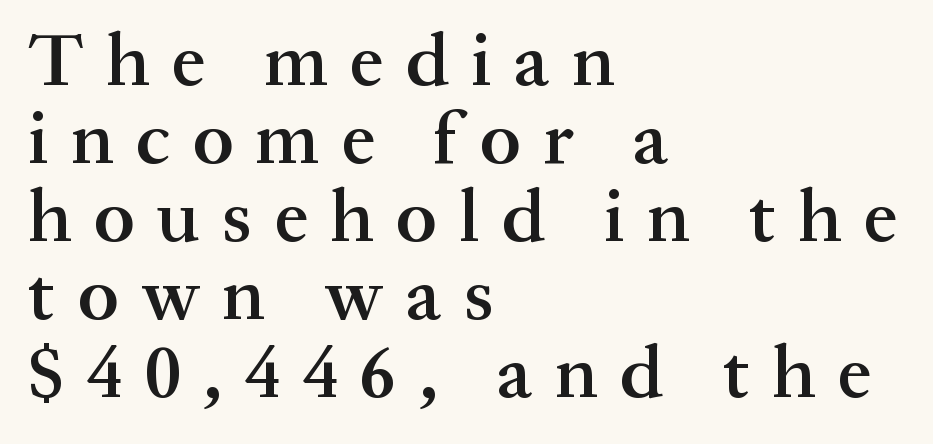
{"serif": "yes", "italic": "no", "bold": "semi", "weight": "semibold", "width": "normal", "stroke_contrast": "medium", "x_height": "medium", "monospaced": "no", "underline": "no", "align": "left", "line_spacing": "tight", "line_spacing_ratio": 1.04, "letter_spacing": "wide", "letter_spacing_em": 0.3, "glyph_px": 75}
